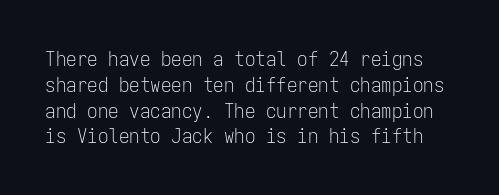
The image shows 21 px text type, upright; set line spacing 1.23x, normal letter spacing, not underlined.
